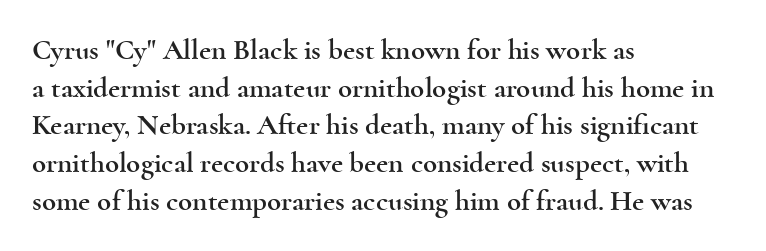
{"serif": "yes", "italic": "no", "width": "wide", "x_height": "small", "monospaced": "no", "underline": "no", "align": "left", "line_spacing": "normal", "line_spacing_ratio": 1.3, "letter_spacing": "normal", "letter_spacing_em": 0.0, "glyph_px": 29}
